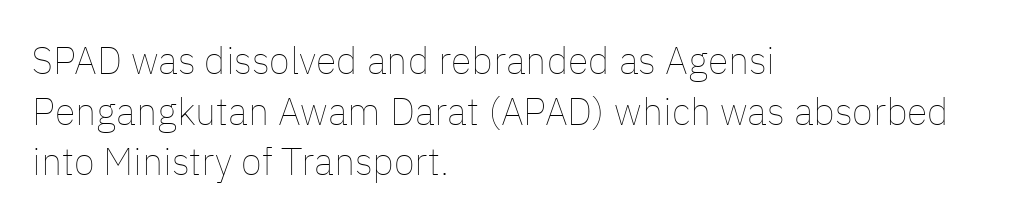
The image shows 38 px thin type, upright; set left-aligned, normal line spacing (1.33x), normal letter spacing, not underlined; low stroke contrast and a medium x-height.
